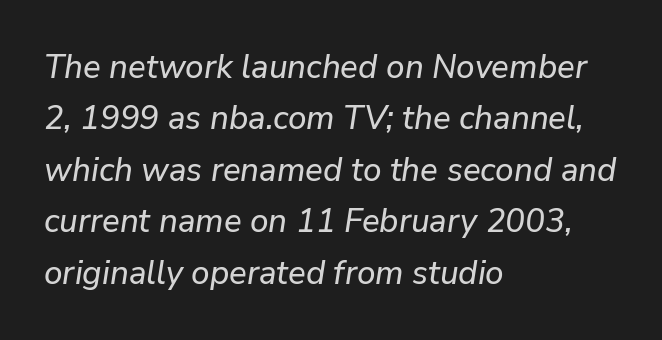
{"italic": "yes", "lean": "right", "slant_degrees": 9, "width": "normal", "stroke_contrast": "low", "x_height": "medium", "monospaced": "no", "underline": "no", "align": "left", "line_spacing": "normal", "line_spacing_ratio": 1.56, "letter_spacing": "normal", "letter_spacing_em": 0.0, "glyph_px": 33}
